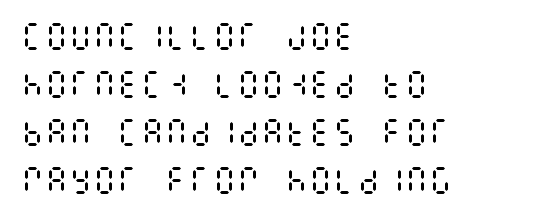
{"italic": "no", "bold": "no", "weight": "regular", "width": "condensed", "stroke_contrast": "medium", "x_height": "large", "underline": "no", "align": "left", "line_spacing": "normal", "line_spacing_ratio": 1.6, "letter_spacing": "normal", "letter_spacing_em": 0.0, "glyph_px": 30}
